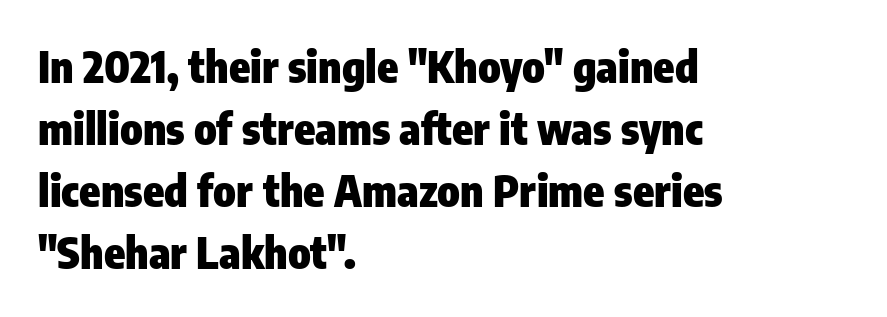
{"serif": "no", "italic": "no", "bold": "yes", "weight": "heavy", "width": "condensed", "stroke_contrast": "low", "x_height": "medium", "monospaced": "no", "underline": "no", "align": "left", "line_spacing": "normal", "line_spacing_ratio": 1.44, "letter_spacing": "normal", "letter_spacing_em": 0.0, "glyph_px": 43}
